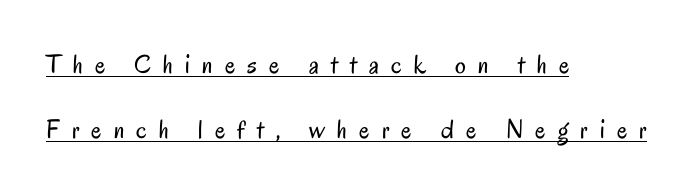
The image shows 27 px text type, upright; set left-aligned, loose line spacing (2.4x), unusually wide letter spacing (+0.45 em), underlined.
